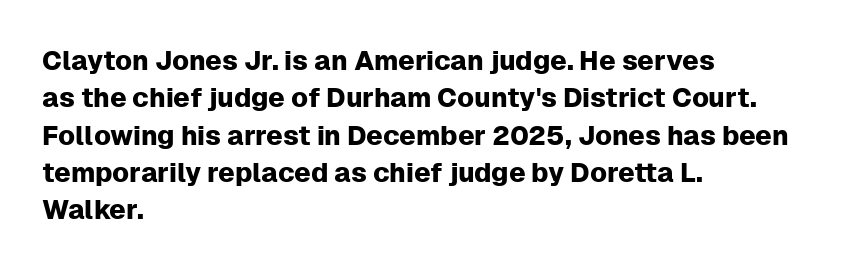
Normally led — the rows are evenly, conventionally spaced. Letter spacing: default. This is the regular roman posture of the typeface. Clear beneath every line of the passage. This rendering uses left alignment, leaving the right contour irregular.
